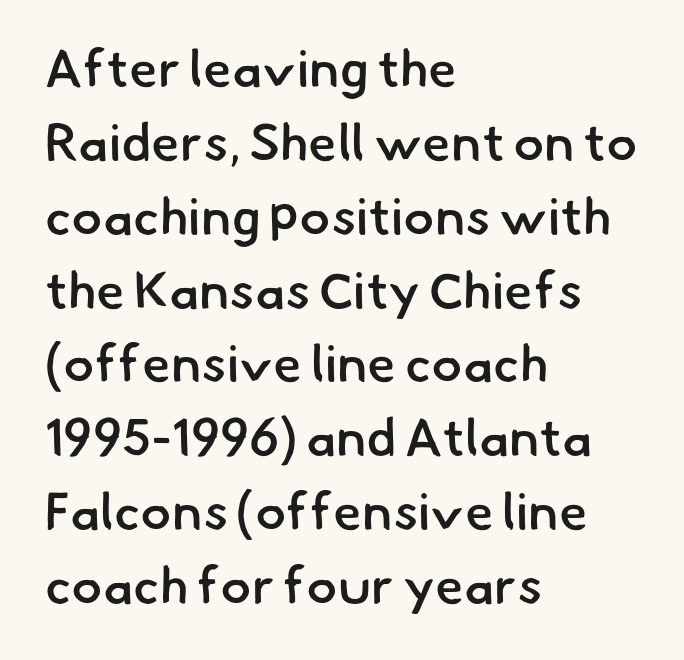
The image shows 52 px semibold sans-serif type; set left-aligned, normal line spacing (1.42x), normal letter spacing, not underlined; low stroke contrast and a small x-height.
